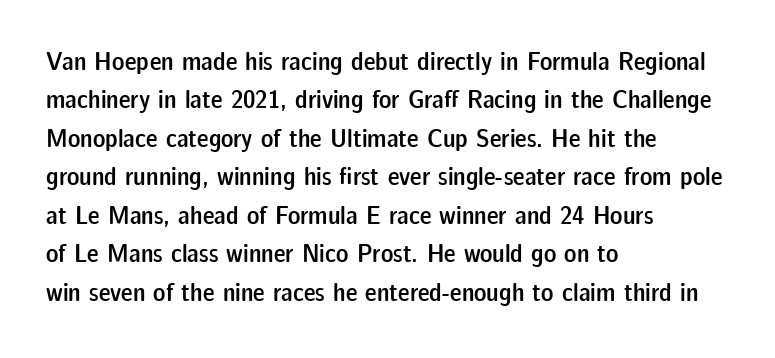
{"italic": "no", "bold": "semi", "underline": "no", "align": "left", "line_spacing": "normal", "line_spacing_ratio": 1.48, "letter_spacing": "normal", "letter_spacing_em": 0.0, "glyph_px": 26}
